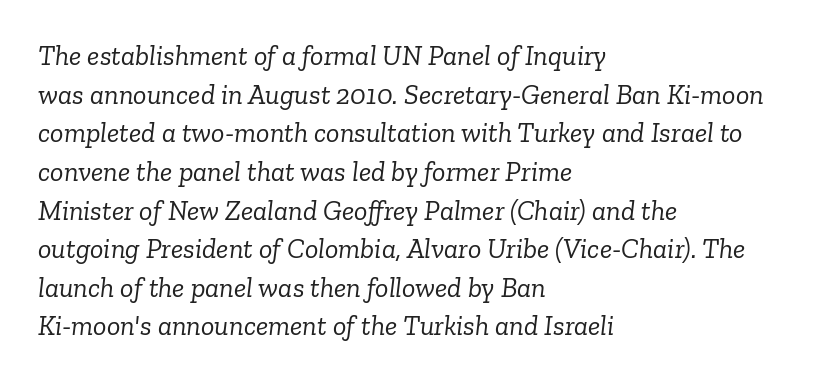
{"serif": "yes", "italic": "yes", "lean": "right", "slant_degrees": 6, "bold": "no", "weight": "light", "width": "normal", "stroke_contrast": "low", "x_height": "medium", "monospaced": "no", "underline": "no", "align": "left", "line_spacing": "normal", "line_spacing_ratio": 1.38, "letter_spacing": "normal", "letter_spacing_em": 0.0, "glyph_px": 28}
